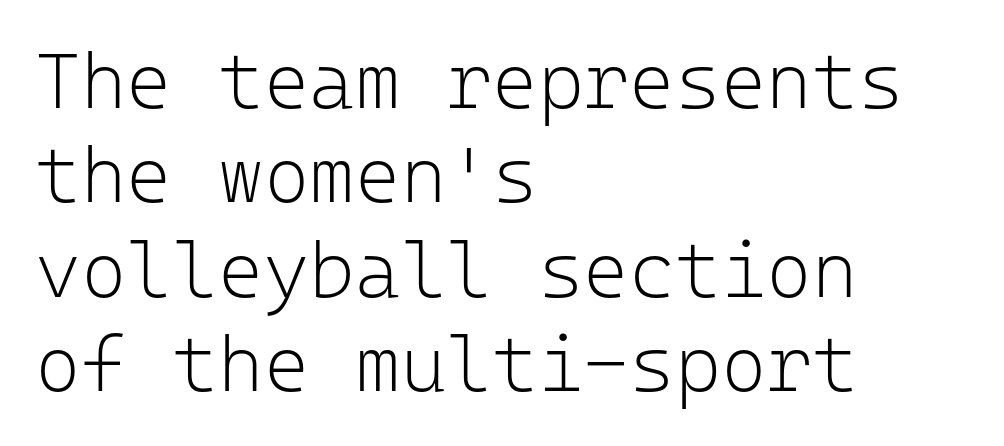
The image shows 78 px light sans-serif type, upright, monospaced; set left-aligned, line spacing 1.21x, normal letter spacing, not underlined; low stroke contrast and a medium x-height.
